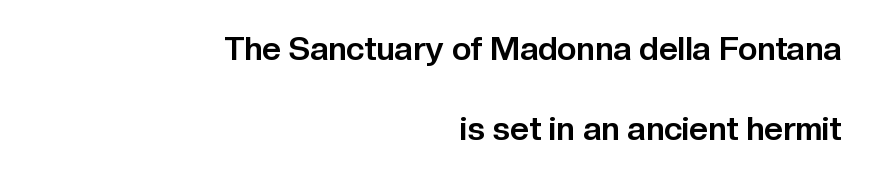
The image shows 33 px bold sans-serif type, upright; set right-aligned, loose line spacing (2.42x), normal letter spacing, not underlined; low stroke contrast and a medium x-height.
